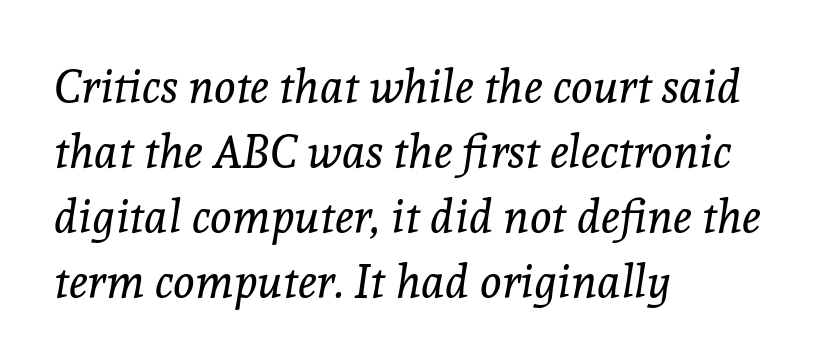
{"serif": "yes", "italic": "yes", "lean": "right", "slant_degrees": 8, "bold": "no", "weight": "regular", "width": "normal", "x_height": "medium", "monospaced": "no", "underline": "no", "align": "left", "line_spacing": "normal", "line_spacing_ratio": 1.41, "letter_spacing": "normal", "letter_spacing_em": 0.0, "glyph_px": 46}
